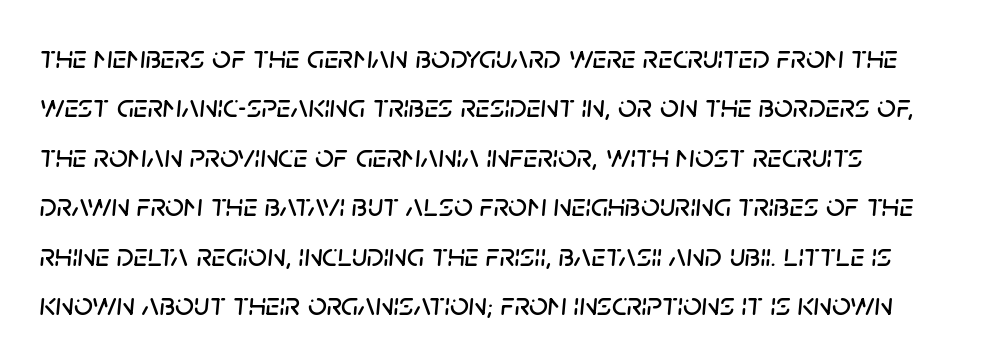
Default kerning and tracking; the words read as compact shapes. Slant detected: the letters are inclined. Each letter keeps its own natural width here, so spacing adapts to shape. Is there much room between lines? A standard amount, neither cramped nor airy. Glance below the letters and you will spot only blank space.
